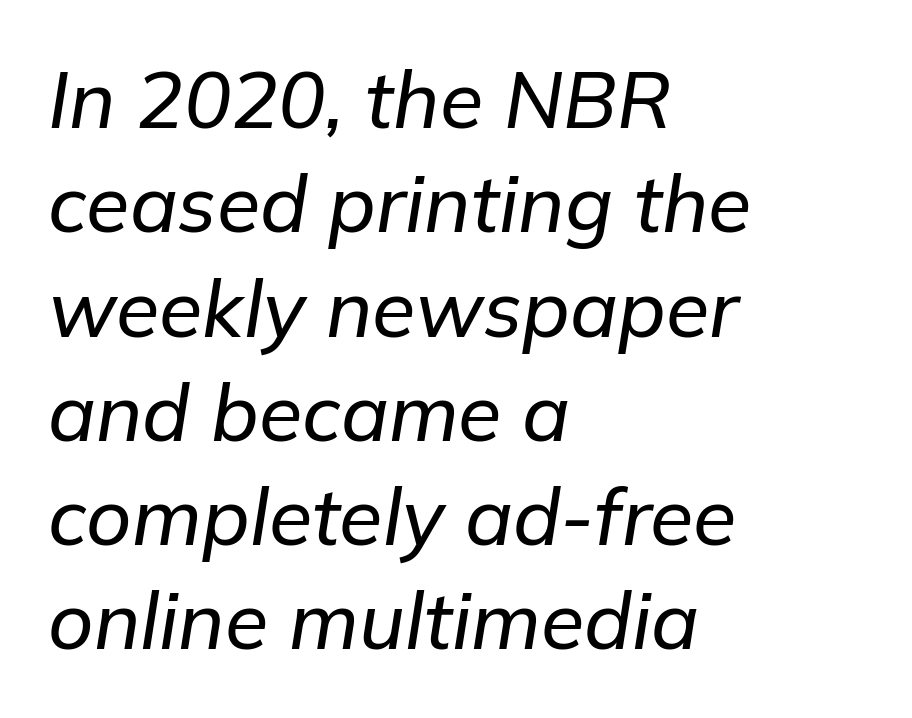
The image shows 79 px text type, italic (leaning right); set left-aligned, normal line spacing (1.32x), normal letter spacing, not underlined; low stroke contrast and a medium x-height.
